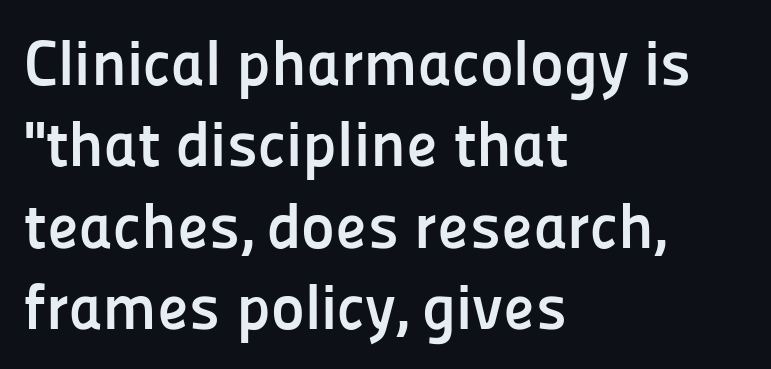
{"serif": "no", "italic": "no", "bold": "yes", "weight": "semibold", "width": "normal", "stroke_contrast": "low", "x_height": "medium", "monospaced": "no", "underline": "no", "align": "left", "line_spacing": "normal", "line_spacing_ratio": 1.27, "letter_spacing": "normal", "letter_spacing_em": 0.0, "glyph_px": 64}
